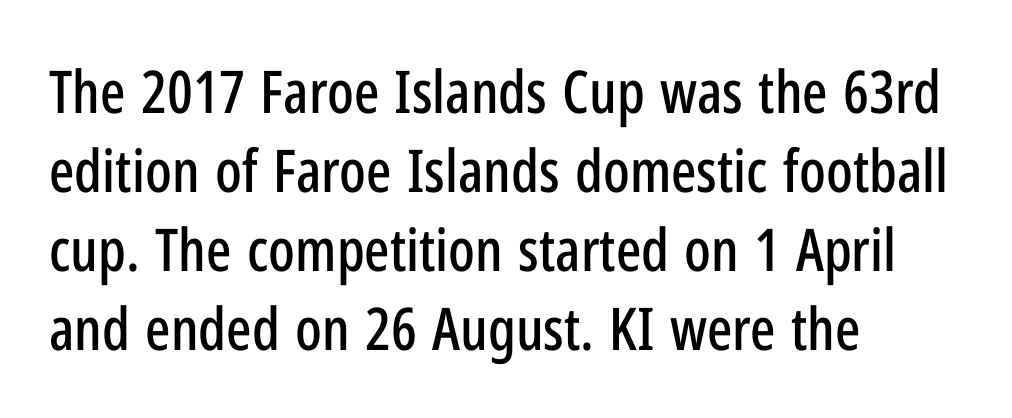
Q: Is the text italic (slanted)? A: No, it is upright.
Q: Is the typeface a serif or a sans-serif typeface? A: Sans-serif.
Q: Is the text underlined? A: No.
Q: How is the paragraph aligned? A: Left-aligned.
Q: Is the spacing between letters normal or unusually wide? A: Normal.
Q: Is the spacing between lines tight, normal or loose? A: Normal.
Q: Width (condensed, normal, or wide)? A: Condensed.
Q: Stroke contrast? A: Low.
Q: x-height? A: Medium.
Q: Monospaced? A: No.
